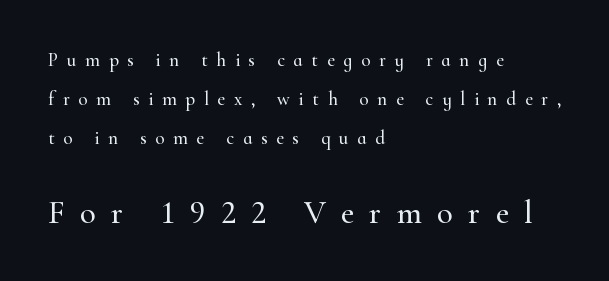
Q: Is the text italic (slanted)? A: No, it is upright.
Q: Is the typeface a serif or a sans-serif typeface? A: Serif.
Q: Is the text underlined? A: No.
Q: How is the paragraph aligned? A: Left-aligned.
Q: Is the spacing between letters normal or unusually wide? A: Unusually wide.
Q: Is the spacing between lines tight, normal or loose? A: Loose.
Q: Which block of text is set in a larger size, the first (top) or the second (bottom)? A: The second (bottom) one.
Q: Width (condensed, normal, or wide)? A: Normal.
Q: Stroke contrast? A: High.
Q: x-height? A: Small.
Q: Monospaced? A: No.
